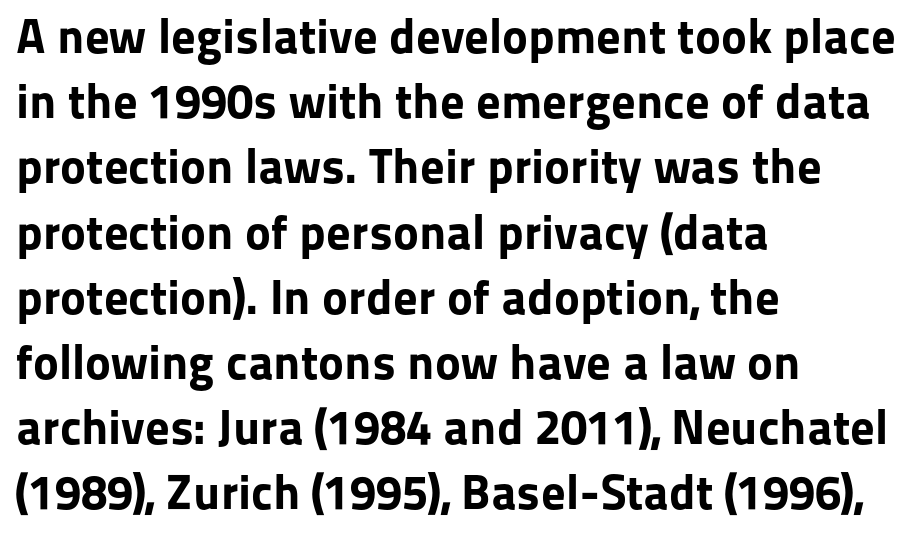
The image shows 49 px bold sans-serif type, upright; set left-aligned, normal line spacing (1.33x), normal letter spacing, not underlined; low stroke contrast and a medium x-height.
